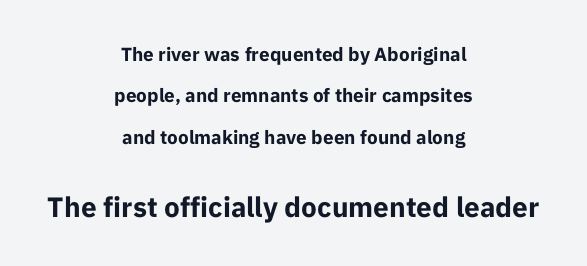
{"serif": "no", "italic": "no", "bold": "yes", "weight": "bold", "width": "normal", "stroke_contrast": "low", "x_height": "medium", "monospaced": "no", "underline": "no", "align": "center", "line_spacing": "loose", "line_spacing_ratio": 2.18, "letter_spacing": "normal", "letter_spacing_em": 0.0, "larger_block": "second", "size_ratio": 1.47, "glyph_px": 28}
